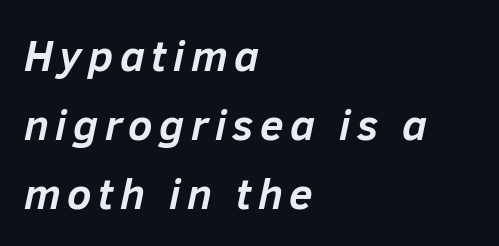
How would I describe the line gaps? Plain and ordinary. Is this a fixed-width face? No — the glyphs have proportional, varying widths. Would a proofreader flag this as italicized? Yes. Underlining? Definitely not there. Typeset ragged right — the left edge is the straight one. Heavy, bold letterforms.
